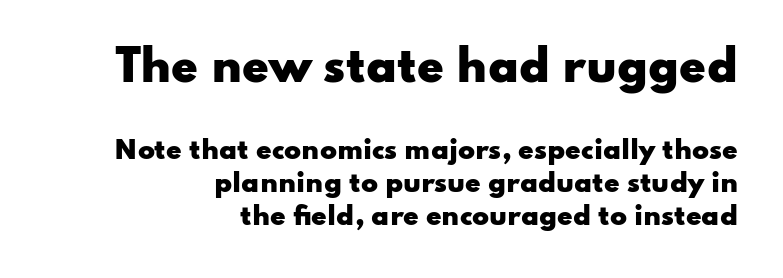
Note: no serifs on the glyphs. Look at the tracking — it's just the regular setting, nothing added. You can tell it's not italic because the verticals are truly vertical. The strokes are fattened all the way to bold. Here the first block reads like a headline and the second like body copy. Note the varied advance widths — an 'i' is clearly narrower than an 'm'.
